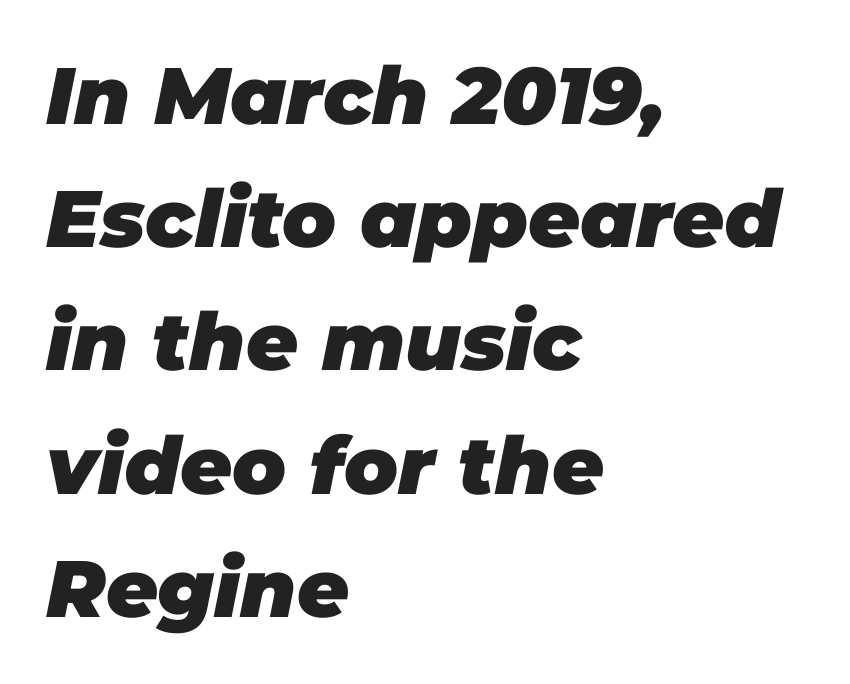
The image shows 80 px heavy type, italic (leaning right); set left-aligned, normal line spacing (1.54x), normal letter spacing, not underlined; low stroke contrast and a large x-height.
